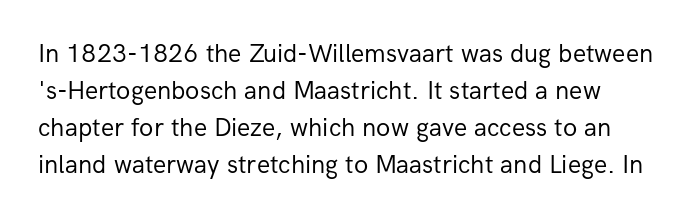
{"italic": "no", "bold": "no", "underline": "no", "line_spacing": "normal", "line_spacing_ratio": 1.42, "letter_spacing": "normal", "letter_spacing_em": 0.0, "glyph_px": 26}
